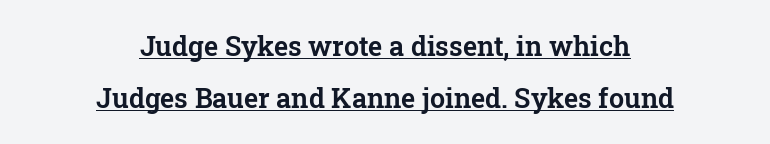
{"italic": "no", "underline": "yes", "align": "center", "line_spacing": "loose", "line_spacing_ratio": 1.93, "letter_spacing": "normal", "letter_spacing_em": 0.0, "glyph_px": 27}
